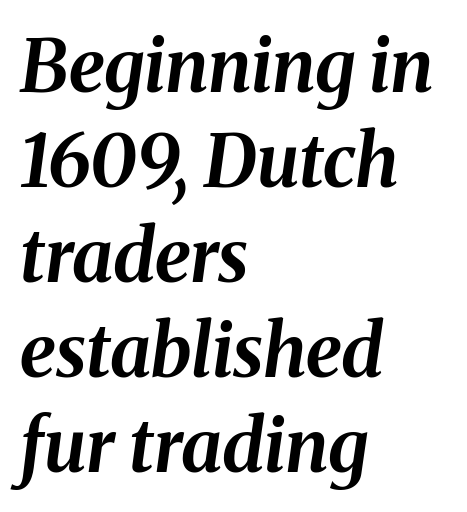
{"italic": "yes", "lean": "right", "slant_degrees": 8, "bold": "yes", "weight": "bold", "width": "normal", "stroke_contrast": "medium", "x_height": "medium", "monospaced": "no", "underline": "no", "align": "left", "line_spacing": "normal", "line_spacing_ratio": 1.3, "letter_spacing": "normal", "letter_spacing_em": 0.0, "glyph_px": 73}
